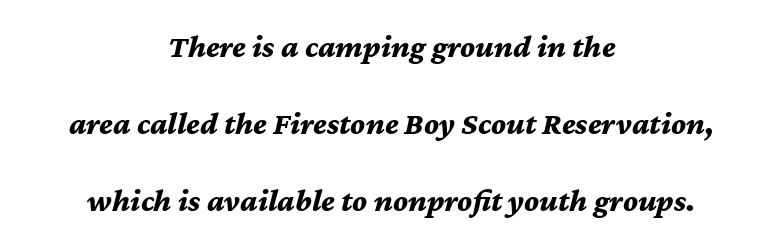
The image shows 32 px bold type, italic (leaning right); set centered, loose line spacing (2.41x), normal letter spacing, not underlined; medium stroke contrast and a medium x-height.
